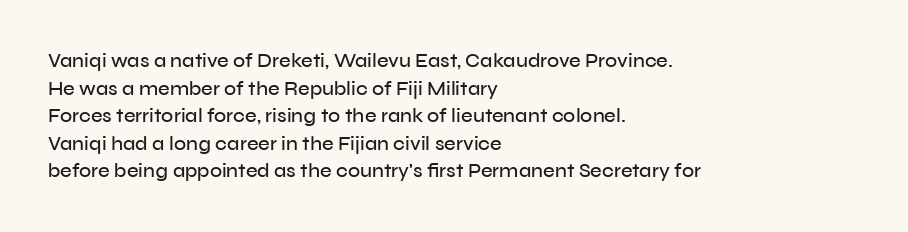
The block of text has a typical density, with ordinary space between rows. The letters stand straight up with perfectly vertical stems. Line starts are locked; line ends wander. Between one letter and the next there's only the usual sliver of space. Type without underlining.
